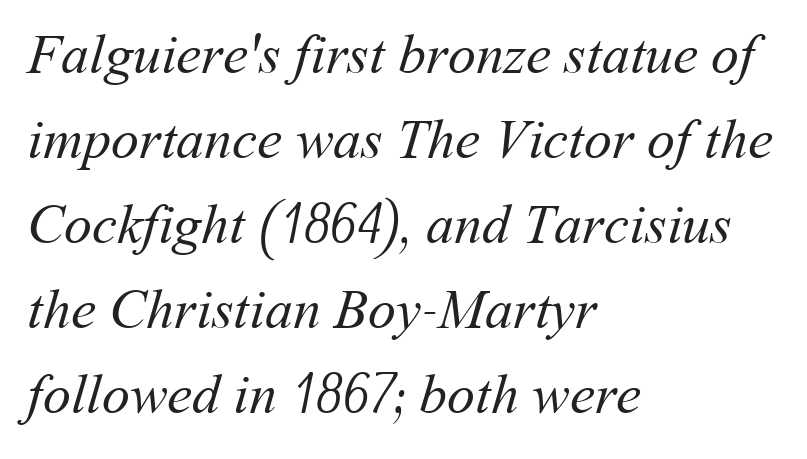
Letters rest on an invisible, unmarked baseline. The type is set solid horizontally, with unmodified tracking. How would I describe the line gaps? Plain and ordinary. Is this a fixed-width face? No — the glyphs have proportional, varying widths. Vertical stems look standard width or narrower in stroke.
